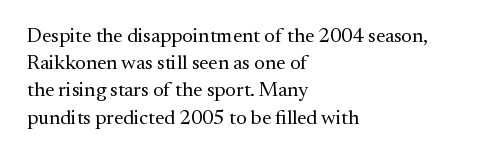
Q: Is the text bold? A: No.
Q: Is the text italic (slanted)? A: No, it is upright.
Q: Is the text underlined? A: No.
Q: How is the paragraph aligned? A: Left-aligned.
Q: Is the spacing between letters normal or unusually wide? A: Normal.
Q: Is the spacing between lines tight, normal or loose? A: Normal.
